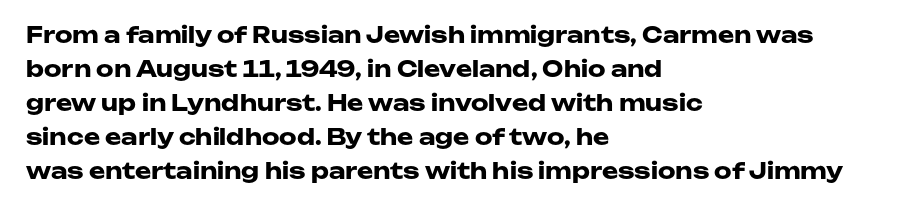
The image shows 22 px bold type, upright; set left-aligned, normal line spacing (1.55x), normal letter spacing, not underlined.
